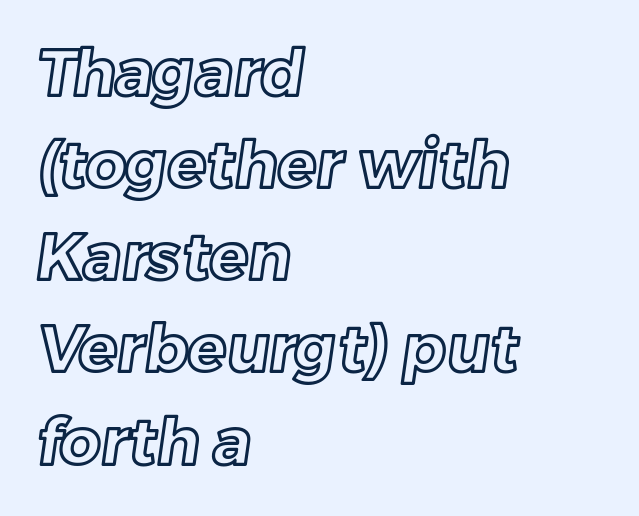
The image shows 64 px text type; set left-aligned, normal line spacing (1.44x), normal letter spacing, not underlined; a medium x-height.
